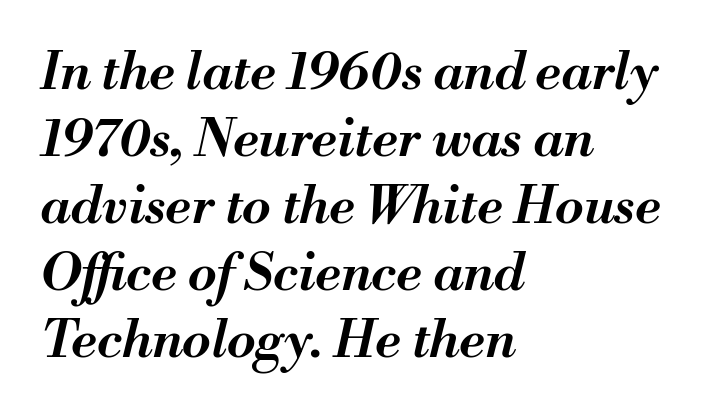
{"italic": "yes", "lean": "right", "slant_degrees": 13, "bold": "semi", "weight": "semibold", "width": "normal", "stroke_contrast": "medium", "x_height": "small", "monospaced": "no", "underline": "no", "align": "left", "line_spacing": "normal", "line_spacing_ratio": 1.29, "letter_spacing": "normal", "letter_spacing_em": 0.0, "glyph_px": 52}
